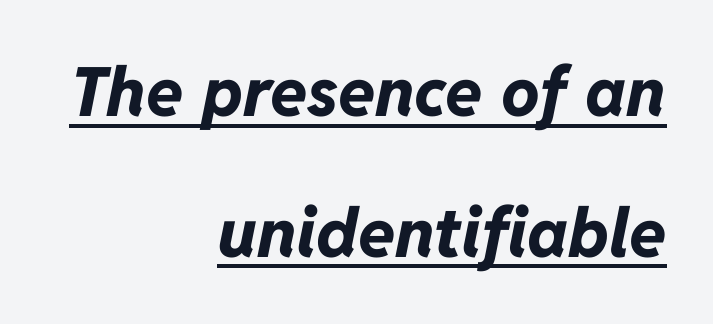
Q: Is the text bold? A: Yes.
Q: Is the text italic (slanted)? A: Yes, it leans right by about 11 degrees.
Q: Is the text underlined? A: Yes.
Q: How is the paragraph aligned? A: Right-aligned.
Q: Is the spacing between letters normal or unusually wide? A: Normal.
Q: Is the spacing between lines tight, normal or loose? A: Loose.
Q: Width (condensed, normal, or wide)? A: Normal.
Q: Stroke contrast? A: Low.
Q: x-height? A: Medium.
Q: Monospaced? A: No.
